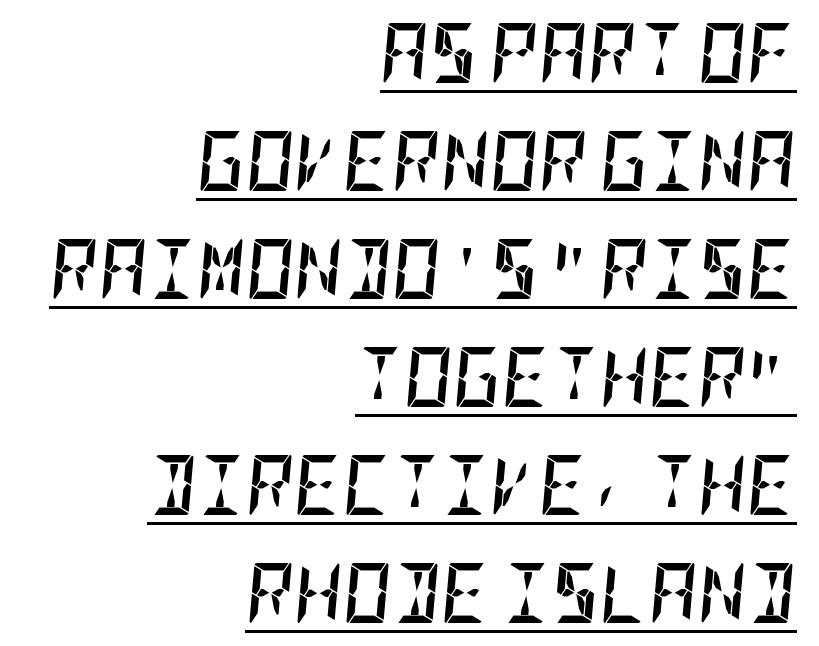
{"italic": "yes", "lean": "right", "slant_degrees": 5, "bold": "yes", "weight": "semibold", "width": "condensed", "stroke_contrast": "low", "x_height": "large", "underline": "yes", "align": "right", "line_spacing_ratio": 1.8, "letter_spacing": "normal", "letter_spacing_em": 0.0, "glyph_px": 60}
